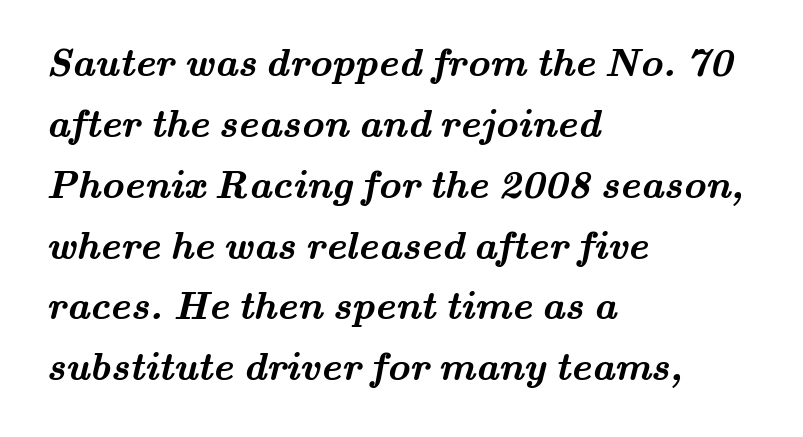
Letter spacing: default. Leading: standard. The face used here is proportionally spaced, like ordinary book or web type. Alignment: flush left. Heavy-handed strokes throughout: this text is bold.
